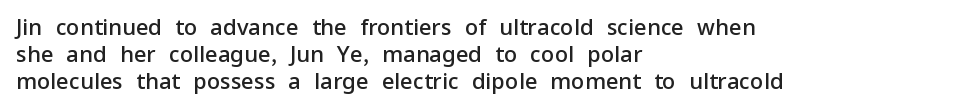
The image shows 22 px text type, upright; set left-aligned, line spacing 1.22x, normal letter spacing, not underlined.
